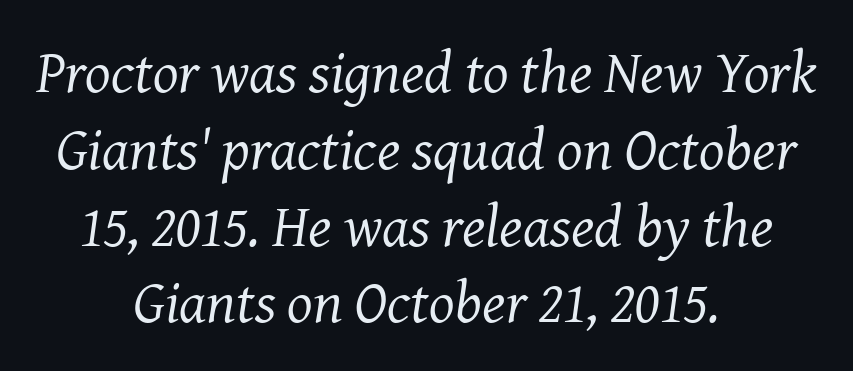
The image shows 60 px regular-weight serif type, italic (leaning right); set centered, normal line spacing (1.28x), normal letter spacing, not underlined; medium stroke contrast and a medium x-height.
